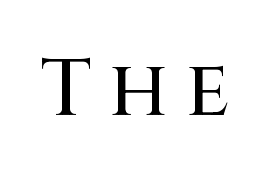
{"serif": "no", "italic": "no", "width": "normal", "stroke_contrast": "medium", "x_height": "large", "monospaced": "no", "underline": "no", "letter_spacing": "wide", "letter_spacing_em": 0.21, "glyph_px": 80}
